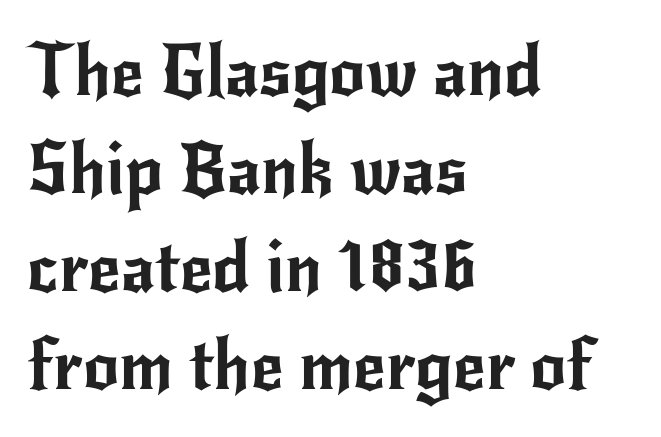
Q: Is the text italic (slanted)? A: No, it is upright.
Q: Is the typeface a serif or a sans-serif typeface? A: Sans-serif.
Q: Is the text underlined? A: No.
Q: How is the paragraph aligned? A: Left-aligned.
Q: Is the spacing between letters normal or unusually wide? A: Normal.
Q: Is the spacing between lines tight, normal or loose? A: Normal.
Q: Width (condensed, normal, or wide)? A: Normal.
Q: Stroke contrast? A: Low.
Q: x-height? A: Small.
Q: Monospaced? A: No.
